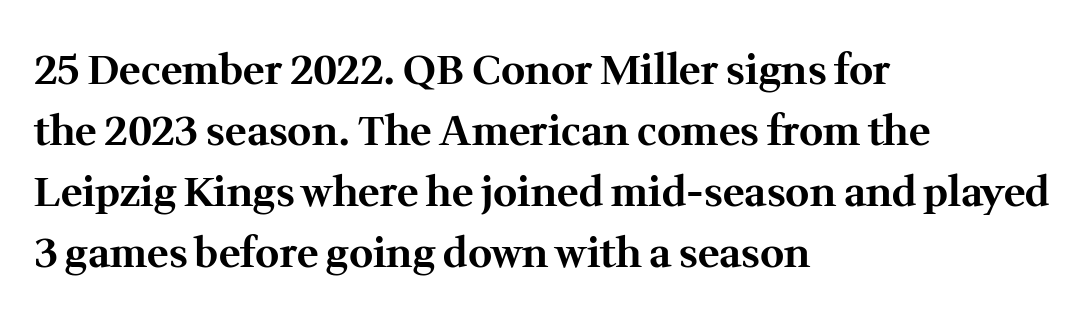
This rendering leaves character spacing at its baseline value. Glance below the letters and you will spot only blank space. These lines are set flush left with a ragged right edge. Is this a fixed-width face? No — the glyphs have proportional, varying widths. Italic? Not at all — the glyphs are vertical.
